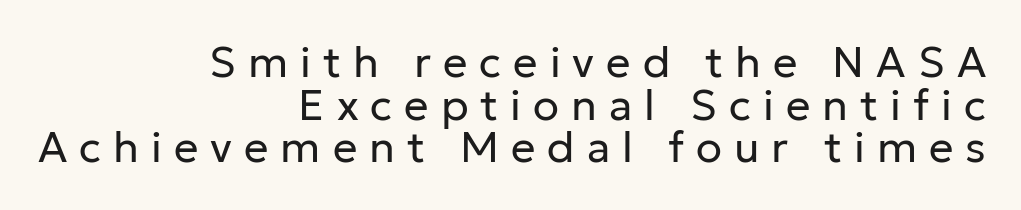
{"serif": "no", "italic": "no", "bold": "no", "weight": "regular", "width": "normal", "stroke_contrast": "low", "x_height": "medium", "monospaced": "no", "underline": "no", "align": "right", "line_spacing": "tight", "line_spacing_ratio": 0.99, "letter_spacing": "wide", "letter_spacing_em": 0.28, "glyph_px": 43}
